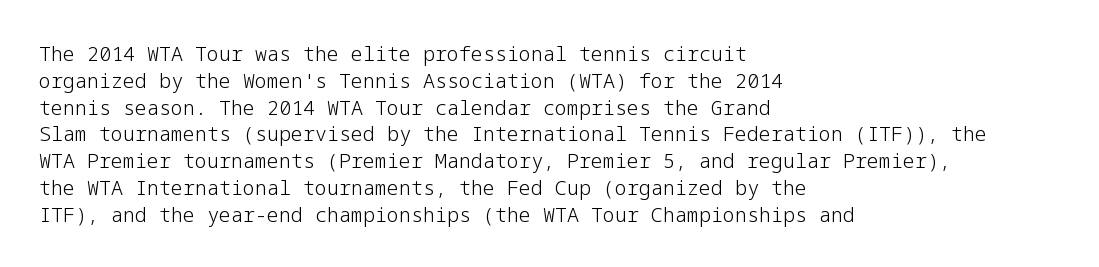
Q: Is the text bold? A: No.
Q: Is the text italic (slanted)? A: No, it is upright.
Q: Is the text underlined? A: No.
Q: How is the paragraph aligned? A: Left-aligned.
Q: Is the spacing between letters normal or unusually wide? A: Normal.
Q: Is the spacing between lines tight, normal or loose? A: Normal.
